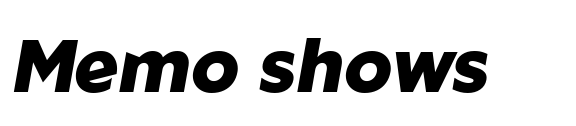
Q: Is the text bold? A: Yes.
Q: Is the text italic (slanted)? A: Yes, it leans right by about 10 degrees.
Q: Is the text underlined? A: No.
Q: Is the spacing between letters normal or unusually wide? A: Normal.
Q: Width (condensed, normal, or wide)? A: Normal.
Q: Stroke contrast? A: Low.
Q: x-height? A: Medium.
Q: Monospaced? A: No.
